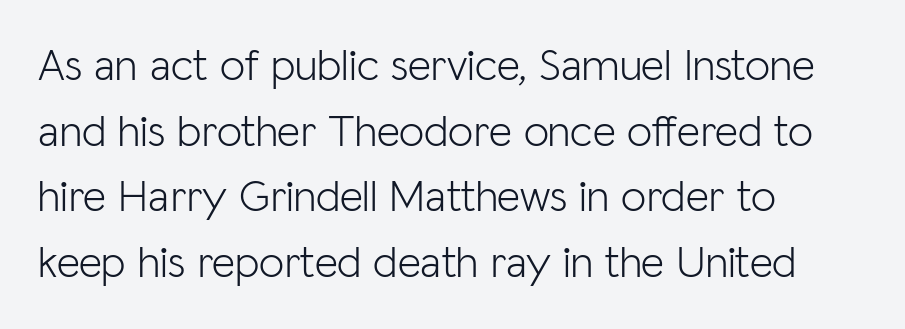
{"serif": "no", "italic": "no", "bold": "no", "weight": "light", "width": "normal", "stroke_contrast": "low", "x_height": "medium", "monospaced": "no", "underline": "no", "align": "left", "line_spacing": "normal", "line_spacing_ratio": 1.46, "letter_spacing": "normal", "letter_spacing_em": 0.0, "glyph_px": 45}
